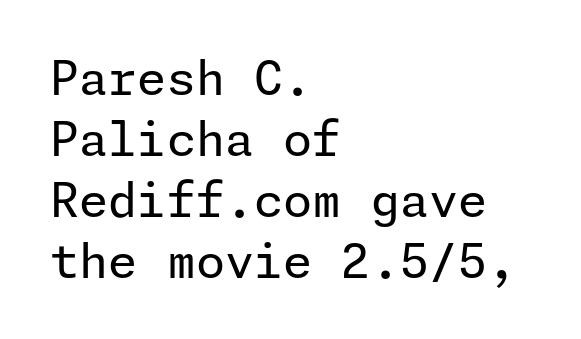
Q: Is the text bold? A: No.
Q: Is the text italic (slanted)? A: No, it is upright.
Q: Is the typeface a serif or a sans-serif typeface? A: Sans-serif.
Q: Is the text underlined? A: No.
Q: How is the paragraph aligned? A: Left-aligned.
Q: Is the spacing between letters normal or unusually wide? A: Normal.
Q: Is the spacing between lines tight, normal or loose? A: Normal.
Q: Width (condensed, normal, or wide)? A: Normal.
Q: Stroke contrast? A: Low.
Q: x-height? A: Medium.
